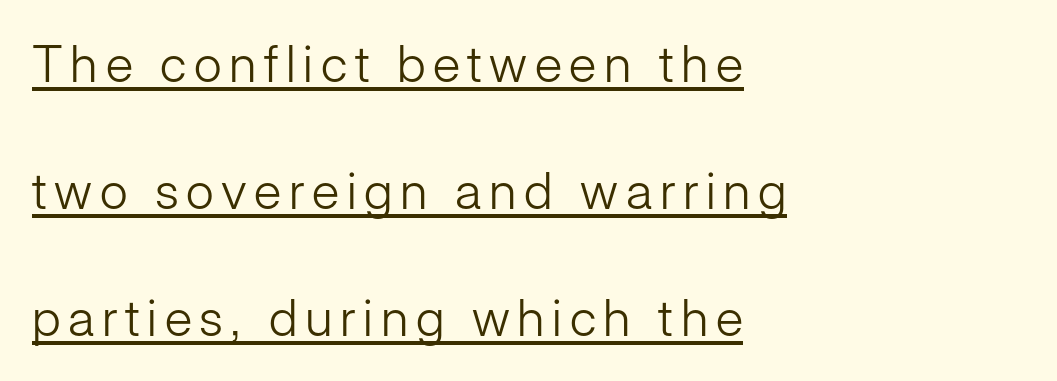
One glance says open: line gaps are wider than usual. Stem width sits at or under what a default text font uses. Posture: upright roman. Font category for this specimen: sans-serif. Note the varied advance widths — an 'i' is clearly narrower than an 'm'. The paragraph has a hard left edge and a soft right edge.
